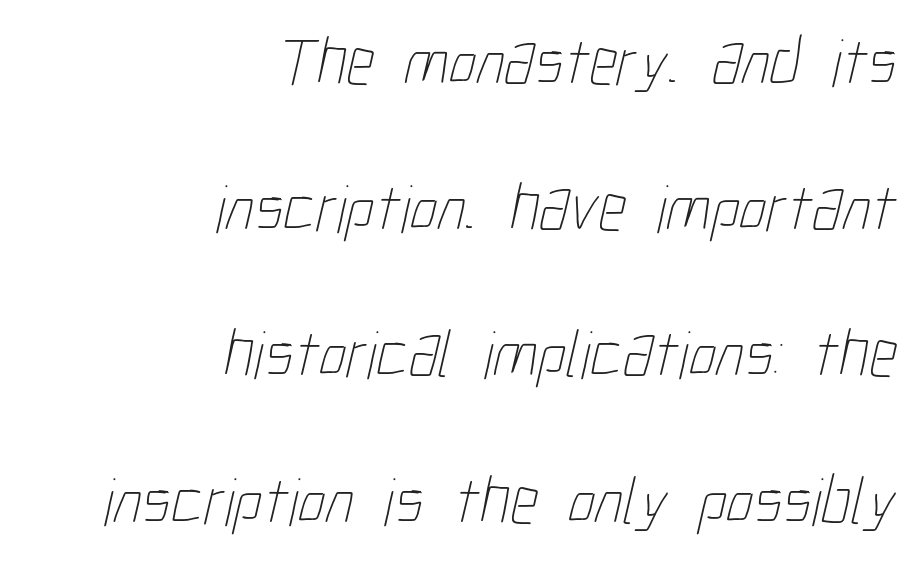
{"bold": "no", "weight": "thin", "width": "condensed", "stroke_contrast": "low", "x_height": "medium", "monospaced": "no", "underline": "no", "align": "right", "line_spacing": "loose", "line_spacing_ratio": 2.15, "letter_spacing": "normal", "letter_spacing_em": 0.0, "glyph_px": 68}
